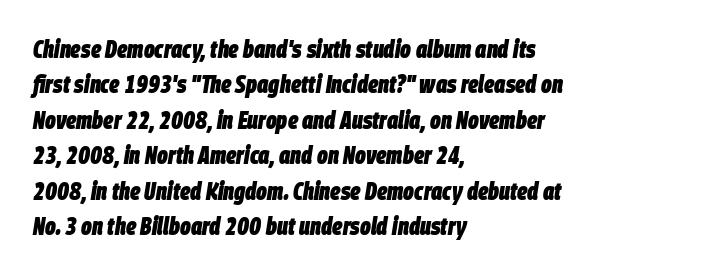
Q: Is the text bold? A: Yes.
Q: Is the text italic (slanted)? A: Yes, it leans right by about 9 degrees.
Q: Is the text underlined? A: No.
Q: How is the paragraph aligned? A: Left-aligned.
Q: Is the spacing between letters normal or unusually wide? A: Normal.
Q: Is the spacing between lines tight, normal or loose? A: Normal.
